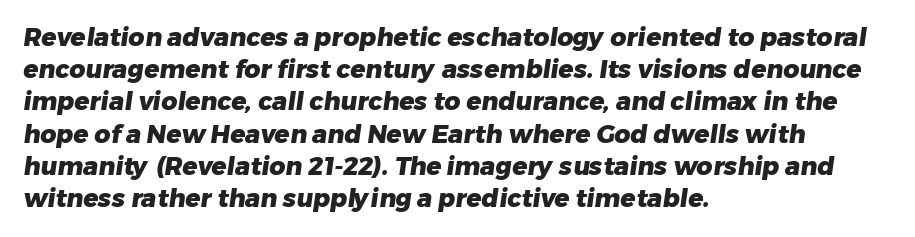
The baseline area is clear. Standard letterfit; no display-style spreading of the glyphs. The sample has been set heavy, in full bold. Teacher's note: observe the even left margin — that is flush-left alignment.
